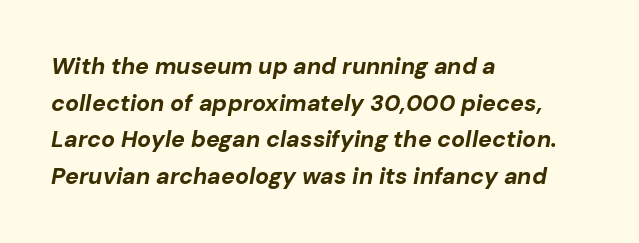
Q: Is the text bold? A: Yes.
Q: Is the text italic (slanted)? A: Yes, it leans right by about 10 degrees.
Q: Is the text underlined? A: No.
Q: How is the paragraph aligned? A: Left-aligned.
Q: Is the spacing between letters normal or unusually wide? A: Normal.
Q: Is the spacing between lines tight, normal or loose? A: Normal.
